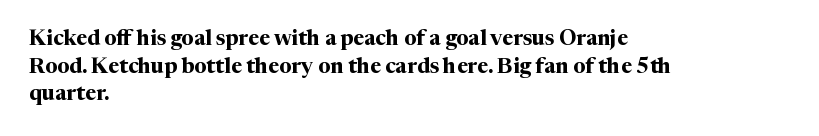
Q: Is the text bold? A: Yes.
Q: Is the text italic (slanted)? A: No, it is upright.
Q: Is the text underlined? A: No.
Q: How is the paragraph aligned? A: Left-aligned.
Q: Is the spacing between letters normal or unusually wide? A: Normal.
Q: Is the spacing between lines tight, normal or loose? A: Normal.
